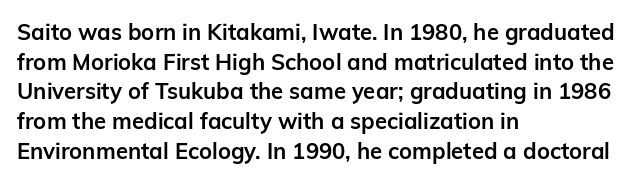
Caption: standard tracking, unaltered. Bold? Absolutely — the strokes are thick and heavy. Where is the straight margin? On the left. The line-height multiplier appears to be the usual default. Underlining? Definitely not there. Upright lettering throughout.
